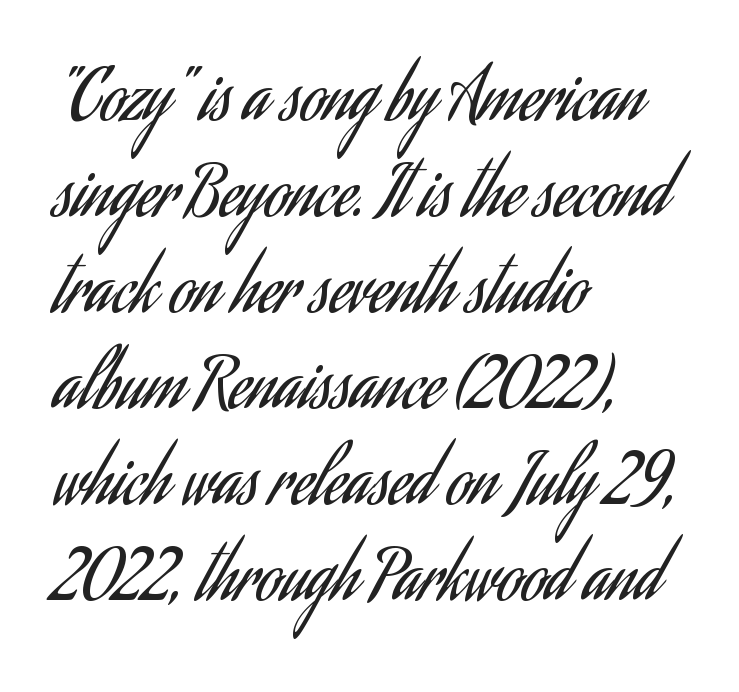
Summary of vertical rhythm: regular, with standard interline spacing. Grotesque or geometric, the face here clearly has no serifs. No extra ink here — the face is not bold. Line starts are locked; line ends wander.
